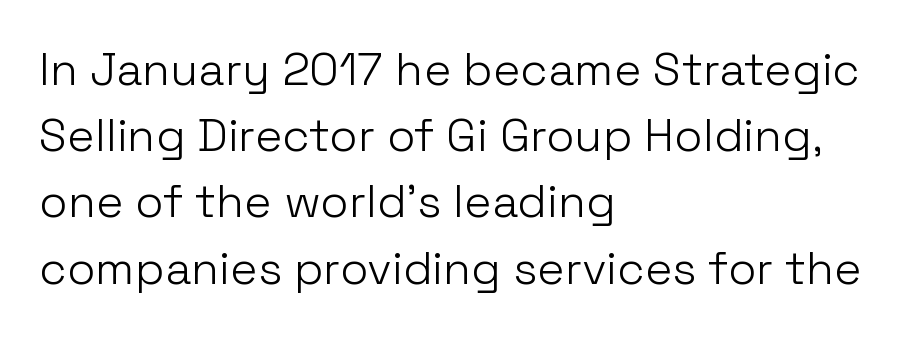
{"serif": "no", "italic": "no", "bold": "no", "weight": "light", "width": "normal", "stroke_contrast": "low", "x_height": "medium", "monospaced": "no", "underline": "no", "align": "left", "line_spacing": "normal", "line_spacing_ratio": 1.44, "letter_spacing": "normal", "letter_spacing_em": 0.0, "glyph_px": 46}
